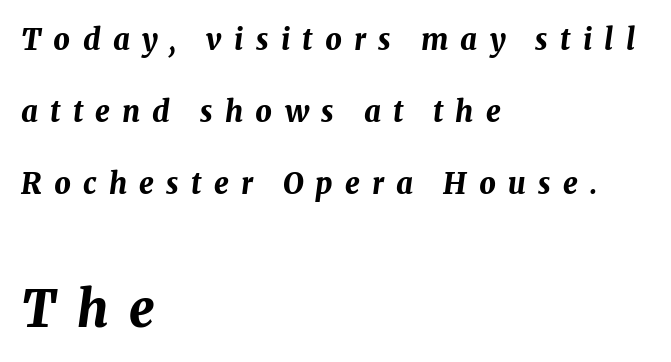
Q: Is the text bold? A: Yes.
Q: Is the text italic (slanted)? A: Yes, it leans right by about 8 degrees.
Q: Is the text underlined? A: No.
Q: How is the paragraph aligned? A: Left-aligned.
Q: Is the spacing between letters normal or unusually wide? A: Unusually wide.
Q: Is the spacing between lines tight, normal or loose? A: Loose.
Q: Which block of text is set in a larger size, the first (top) or the second (bottom)? A: The second (bottom) one.
Q: Width (condensed, normal, or wide)? A: Normal.
Q: Stroke contrast? A: Medium.
Q: x-height? A: Medium.
Q: Monospaced? A: No.
